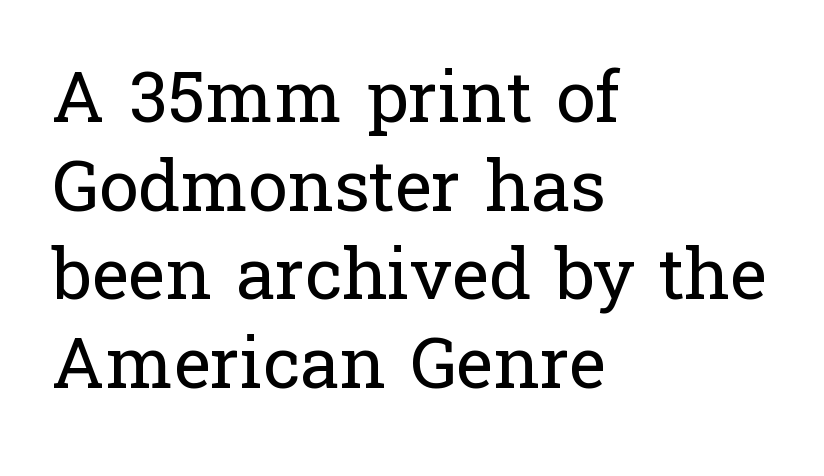
Q: Is the text bold? A: No.
Q: Is the text italic (slanted)? A: No, it is upright.
Q: Is the typeface a serif or a sans-serif typeface? A: Serif.
Q: Is the text underlined? A: No.
Q: How is the paragraph aligned? A: Left-aligned.
Q: Is the spacing between letters normal or unusually wide? A: Normal.
Q: Is the spacing between lines tight, normal or loose? A: Normal.
Q: Width (condensed, normal, or wide)? A: Normal.
Q: Stroke contrast? A: Low.
Q: x-height? A: Medium.
Q: Monospaced? A: No.
